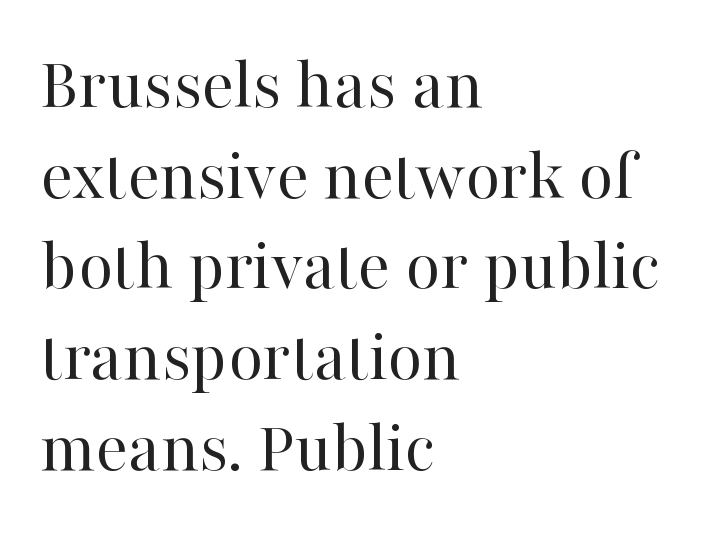
The ragged edge is on the right, which tells us the setting is flush left. Just letters on the line, the space beneath them empty. The rendering shows small feet on the letterforms — a serif design. A typesetter would mark this as roman, not italic. You could not count columns in this text — the font is proportionally spaced. The typeface has the unassuming heft of standard copy or less.
